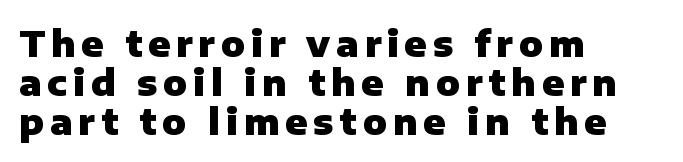
{"serif": "no", "italic": "no", "bold": "yes", "weight": "heavy", "width": "normal", "stroke_contrast": "low", "x_height": "medium", "monospaced": "no", "underline": "no", "align": "left", "line_spacing": "tight", "line_spacing_ratio": 1.08, "glyph_px": 36}
